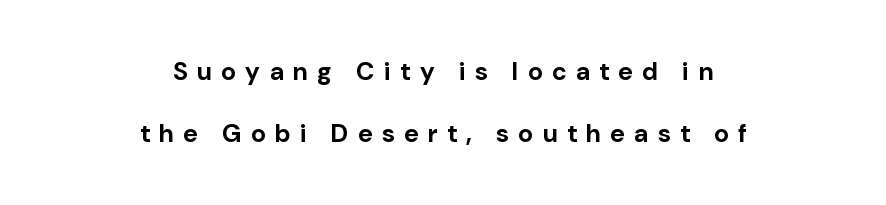
{"italic": "no", "bold": "yes", "underline": "no", "align": "center", "line_spacing": "loose", "line_spacing_ratio": 2.47, "letter_spacing": "wide", "letter_spacing_em": 0.39, "glyph_px": 25}
